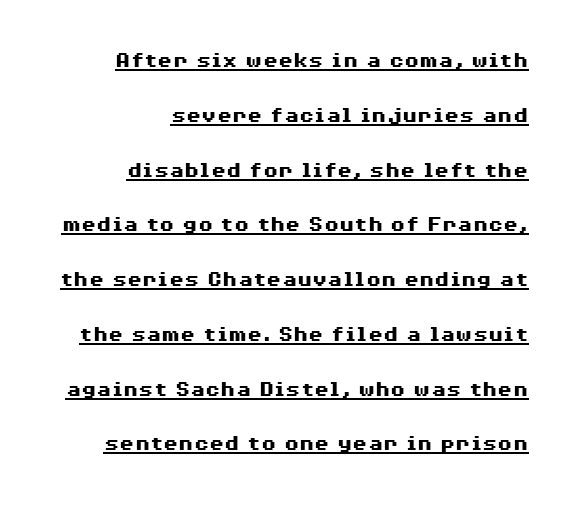
{"italic": "no", "bold": "yes", "underline": "yes", "align": "right", "line_spacing": "loose", "line_spacing_ratio": 2.49, "letter_spacing": "normal", "letter_spacing_em": 0.0, "glyph_px": 22}
